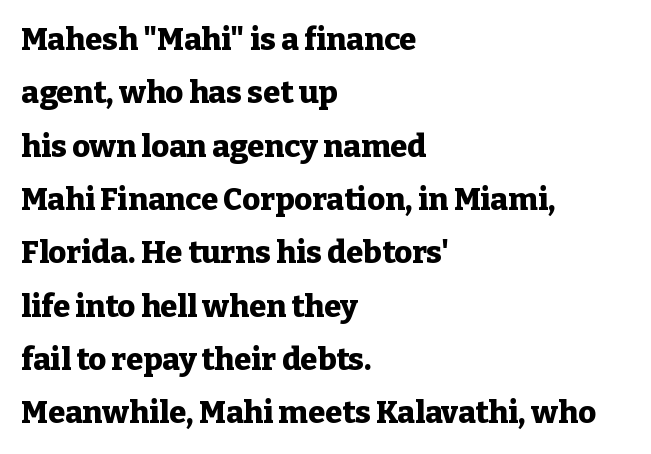
The image shows 31 px heavy serif type, upright; set left-aligned, line spacing 1.72x, normal letter spacing, not underlined; low stroke contrast and a medium x-height.
